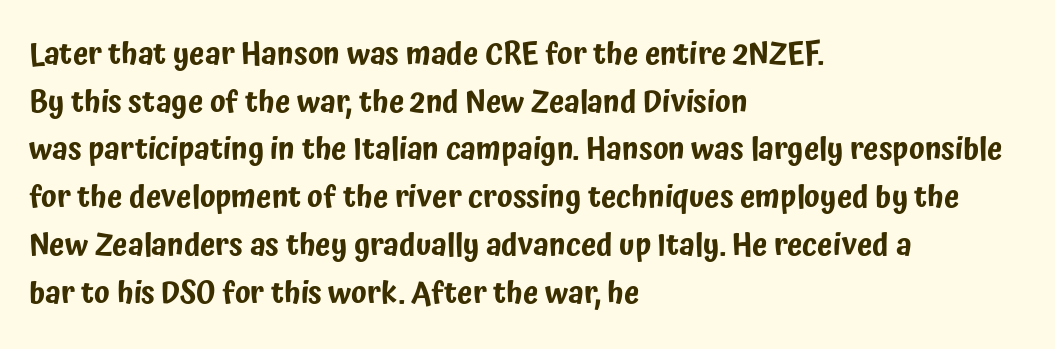
Q: Is the text italic (slanted)? A: No, it is upright.
Q: Is the typeface a serif or a sans-serif typeface? A: Sans-serif.
Q: Is the text underlined? A: No.
Q: How is the paragraph aligned? A: Left-aligned.
Q: Is the spacing between letters normal or unusually wide? A: Normal.
Q: Is the spacing between lines tight, normal or loose? A: Normal.
Q: Width (condensed, normal, or wide)? A: Condensed.
Q: Stroke contrast? A: Low.
Q: x-height? A: Medium.
Q: Monospaced? A: No.
